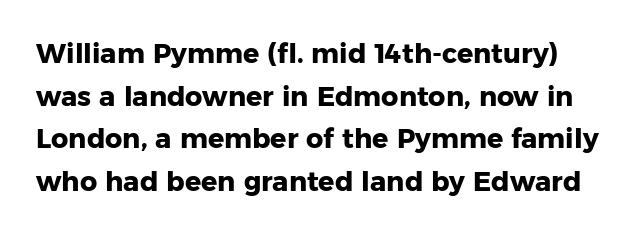
{"italic": "no", "bold": "yes", "underline": "no", "line_spacing": "normal", "line_spacing_ratio": 1.58, "letter_spacing": "normal", "letter_spacing_em": 0.0, "glyph_px": 27}
